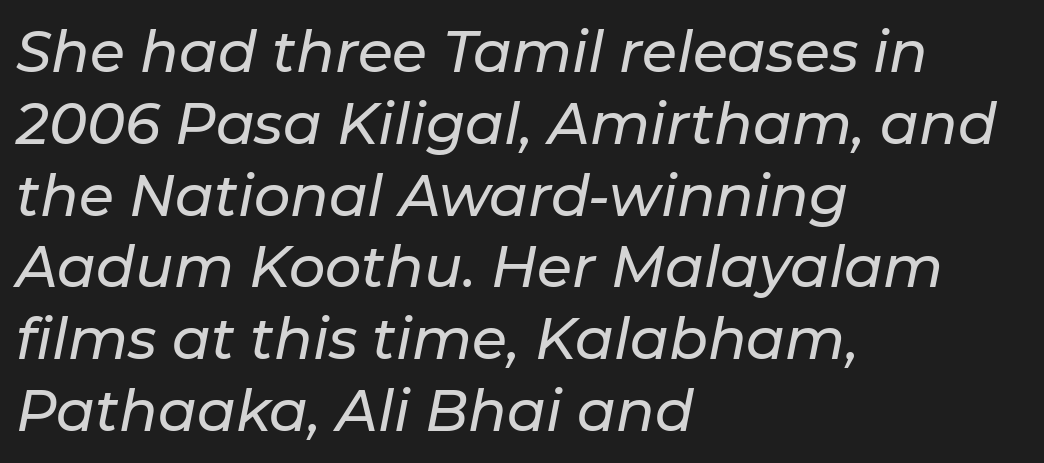
{"italic": "yes", "lean": "right", "slant_degrees": 11, "width": "normal", "stroke_contrast": "low", "x_height": "medium", "monospaced": "no", "underline": "no", "align": "left", "line_spacing": "normal", "line_spacing_ratio": 1.26, "letter_spacing": "normal", "letter_spacing_em": 0.0, "glyph_px": 57}
